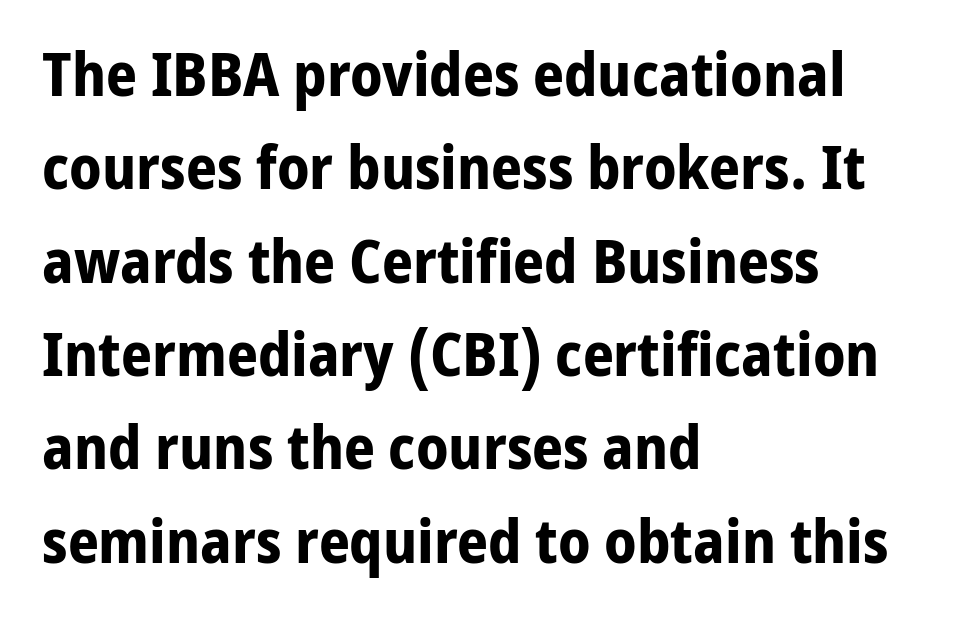
{"serif": "no", "italic": "no", "bold": "yes", "weight": "bold", "width": "normal", "stroke_contrast": "low", "x_height": "medium", "monospaced": "no", "underline": "no", "align": "left", "line_spacing": "normal", "line_spacing_ratio": 1.53, "letter_spacing": "normal", "letter_spacing_em": 0.0, "glyph_px": 61}
